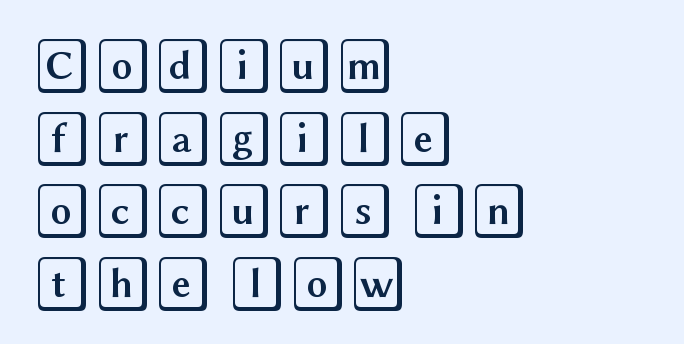
{"italic": "no", "width": "wide", "x_height": "large", "underline": "no", "align": "left", "line_spacing": "normal", "line_spacing_ratio": 1.32, "letter_spacing": "normal", "letter_spacing_em": 0.0, "glyph_px": 55}
